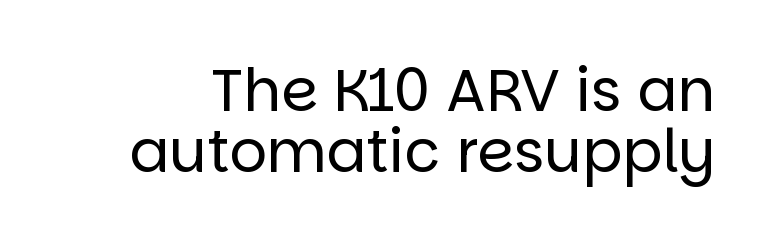
Q: Is the text bold? A: No.
Q: Is the text italic (slanted)? A: No, it is upright.
Q: Is the typeface a serif or a sans-serif typeface? A: Sans-serif.
Q: Is the text underlined? A: No.
Q: Is the spacing between letters normal or unusually wide? A: Normal.
Q: Is the spacing between lines tight, normal or loose? A: Tight.
Q: Width (condensed, normal, or wide)? A: Normal.
Q: Stroke contrast? A: Low.
Q: x-height? A: Large.
Q: Monospaced? A: No.
